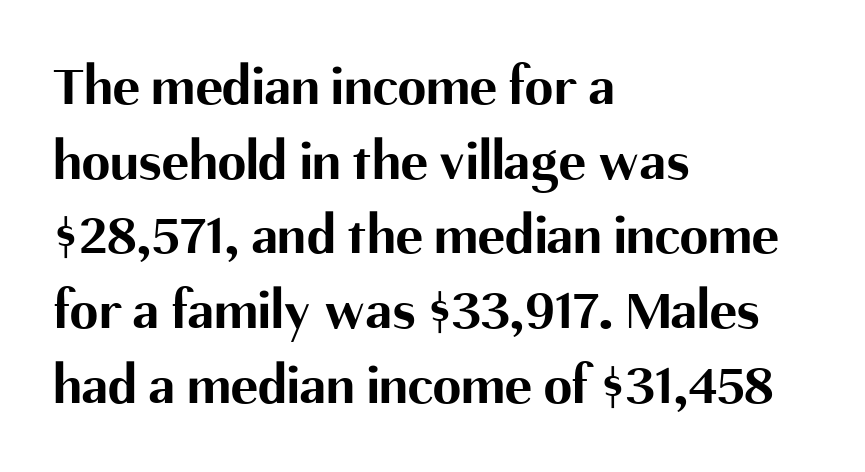
Q: Is the text bold? A: Yes.
Q: Is the text italic (slanted)? A: No, it is upright.
Q: Is the typeface a serif or a sans-serif typeface? A: Sans-serif.
Q: Is the text underlined? A: No.
Q: How is the paragraph aligned? A: Left-aligned.
Q: Is the spacing between letters normal or unusually wide? A: Normal.
Q: Is the spacing between lines tight, normal or loose? A: Normal.
Q: Width (condensed, normal, or wide)? A: Normal.
Q: Stroke contrast? A: Medium.
Q: x-height? A: Medium.
Q: Monospaced? A: No.
